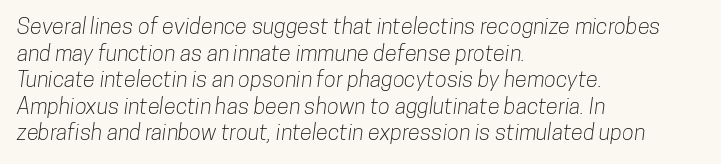
{"underline": "no", "align": "left", "line_spacing_ratio": 1.21, "letter_spacing": "normal", "letter_spacing_em": 0.0, "glyph_px": 22}
